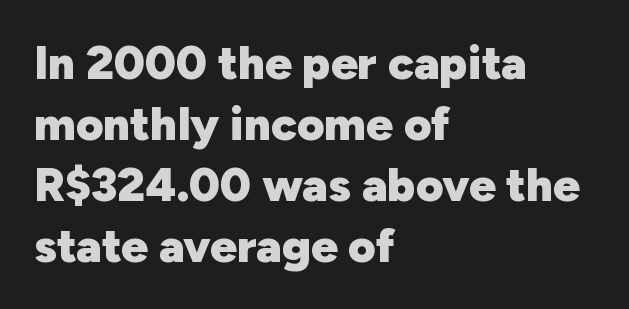
Horizontally, the lines are justified to the leading edge only. Honestly, there is no underline to notice here at all. Ordinary non-slanted type is in use. This sample uses a sans-serif face. The lines sit at an ordinary, default distance from one another.
